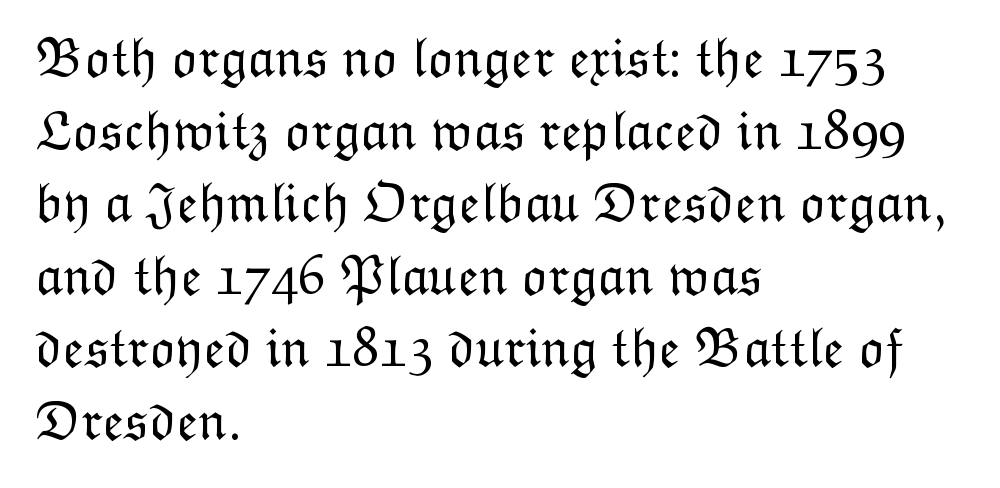
Note the varied advance widths — an 'i' is clearly narrower than an 'm'. Designer's note — italics off, roman on. Weight class: somewhere from thin through regular. Horizontal bands of white between lines are of average thickness. Words appear dense and cohesive because spacing is normal.
